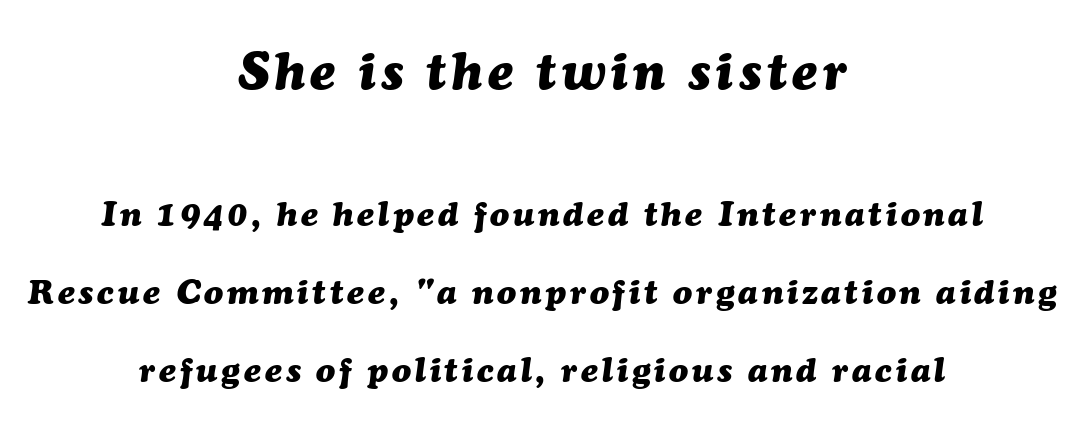
The block sitting higher on the canvas is the one with enlarged characters. How would I describe the line gaps? Wide and relaxed. The glyphs are unaccompanied by any horizontal stroke below them. You could not count columns in this text — the font is proportionally spaced. A centered setting, common on invitations and titles, is used for this passage. How heavy is the stroke? Heavy — this is a bold.
